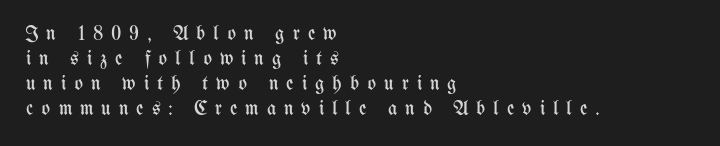
Q: Is the text bold? A: No.
Q: Is the text italic (slanted)? A: No, it is upright.
Q: Is the text underlined? A: No.
Q: How is the paragraph aligned? A: Left-aligned.
Q: Is the spacing between letters normal or unusually wide? A: Unusually wide.
Q: Is the spacing between lines tight, normal or loose? A: Normal.
